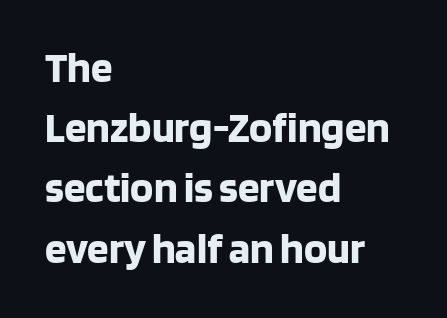
{"serif": "no", "italic": "no", "bold": "yes", "weight": "bold", "width": "normal", "stroke_contrast": "low", "x_height": "large", "monospaced": "no", "underline": "no", "align": "left", "line_spacing": "normal", "line_spacing_ratio": 1.4, "letter_spacing": "normal", "letter_spacing_em": 0.0, "glyph_px": 43}
